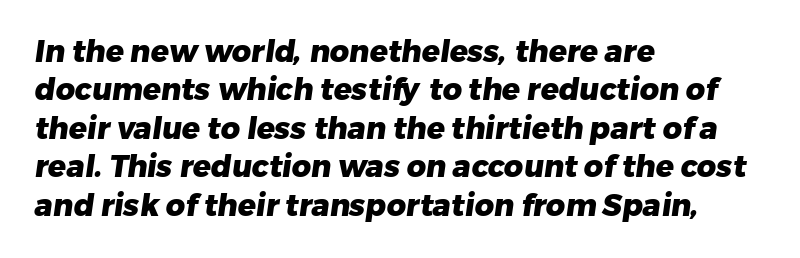
Bold? Absolutely — the strokes are thick and heavy. Words float on clear page, feet unadorned. Students, observe: this is what conventionally led text looks like. Each letter keeps its own natural width here, so spacing adapts to shape. Where is the straight margin? On the left.
